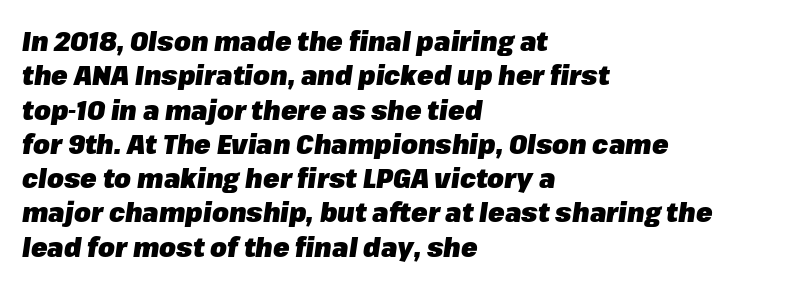
The image shows 27 px bold type, italic (leaning right); set left-aligned, normal line spacing (1.27x), normal letter spacing, not underlined.
